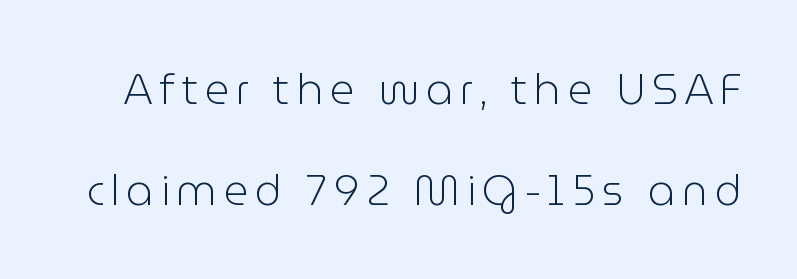
{"serif": "no", "italic": "no", "bold": "no", "weight": "light", "width": "normal", "stroke_contrast": "low", "x_height": "medium", "monospaced": "no", "underline": "no", "line_spacing": "loose", "line_spacing_ratio": 2.4, "glyph_px": 42}
